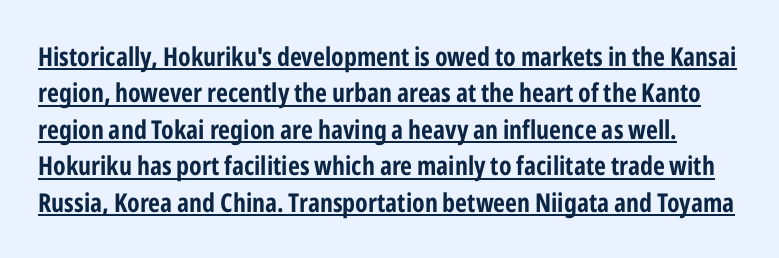
The image shows 26 px text type, upright; set normal line spacing (1.4x), normal letter spacing, underlined.
